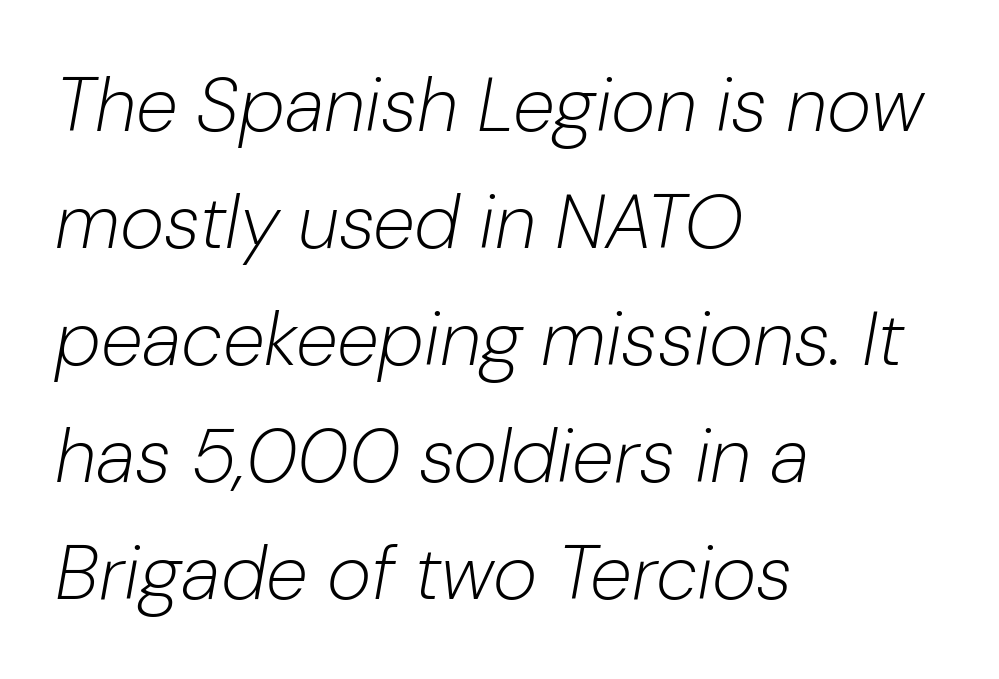
Q: Is the text bold? A: No.
Q: Is the text italic (slanted)? A: Yes, it leans right by about 10 degrees.
Q: Is the text underlined? A: No.
Q: How is the paragraph aligned? A: Left-aligned.
Q: Is the spacing between letters normal or unusually wide? A: Normal.
Q: Is the spacing between lines tight, normal or loose? A: Normal.
Q: Width (condensed, normal, or wide)? A: Normal.
Q: Stroke contrast? A: Low.
Q: x-height? A: Medium.
Q: Monospaced? A: No.
